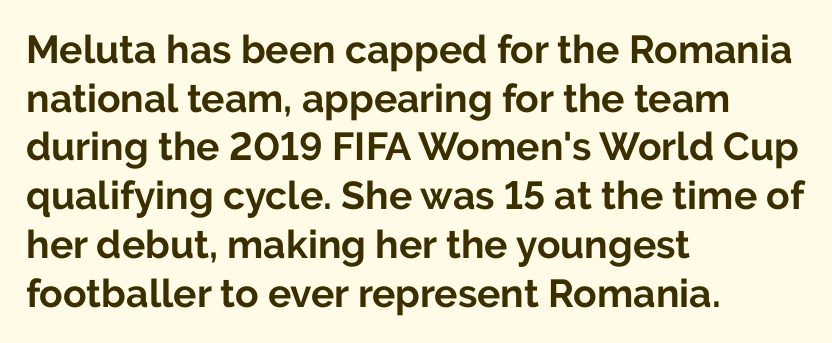
The image shows 39 px bold sans-serif type, upright; set left-aligned, normal line spacing (1.25x), normal letter spacing, not underlined; low stroke contrast and a medium x-height.
